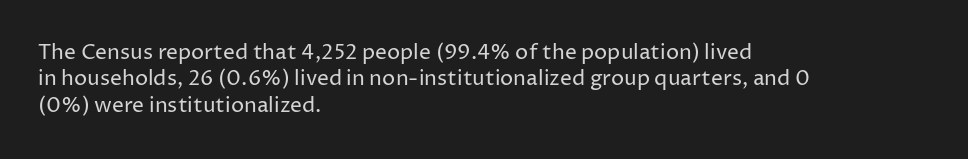
Q: Is the text bold? A: No.
Q: Is the text italic (slanted)? A: No, it is upright.
Q: Is the text underlined? A: No.
Q: How is the paragraph aligned? A: Left-aligned.
Q: Is the spacing between letters normal or unusually wide? A: Normal.
Q: Is the spacing between lines tight, normal or loose? A: Normal.
